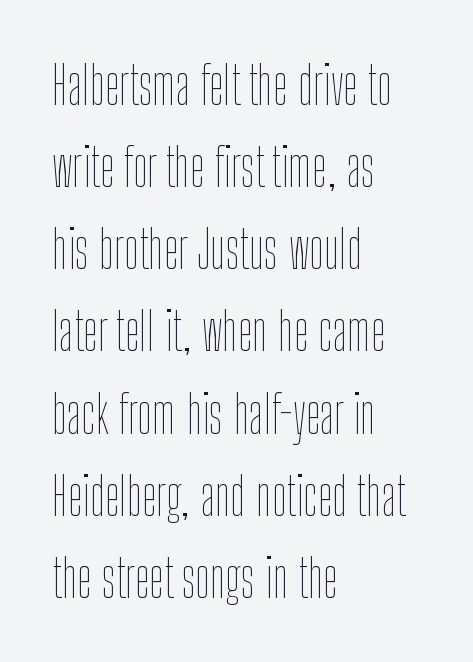
Q: Is the text bold? A: No.
Q: Is the text italic (slanted)? A: No, it is upright.
Q: Is the text underlined? A: No.
Q: How is the paragraph aligned? A: Left-aligned.
Q: Is the spacing between letters normal or unusually wide? A: Normal.
Q: Is the spacing between lines tight, normal or loose? A: Normal.
Q: Width (condensed, normal, or wide)? A: Condensed.
Q: Stroke contrast? A: Low.
Q: x-height? A: Medium.
Q: Monospaced? A: No.
